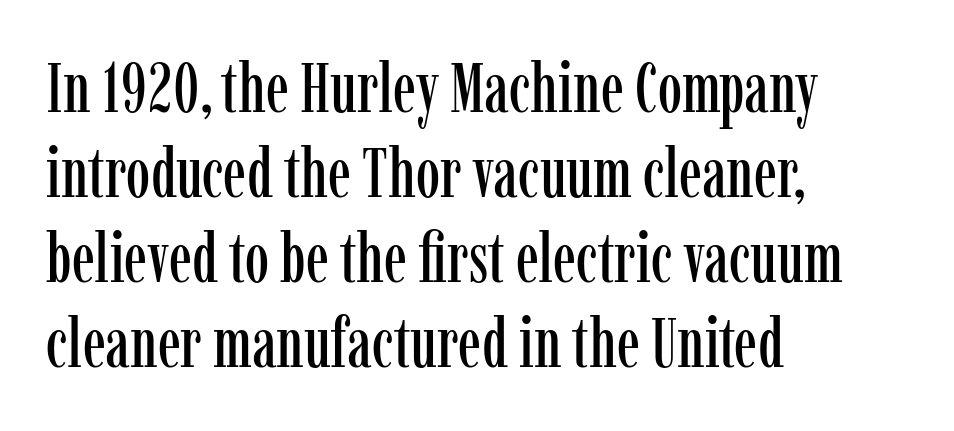
{"serif": "yes", "italic": "no", "width": "condensed", "stroke_contrast": "low", "x_height": "medium", "monospaced": "no", "underline": "no", "align": "left", "line_spacing_ratio": 1.23, "letter_spacing": "normal", "letter_spacing_em": 0.0, "glyph_px": 69}
